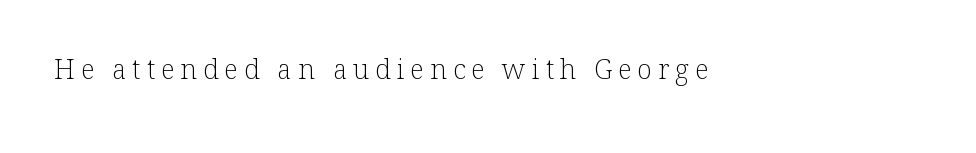
Q: Is the text bold? A: No.
Q: Is the text italic (slanted)? A: No, it is upright.
Q: Is the text underlined? A: No.
Q: Is the spacing between letters normal or unusually wide? A: Unusually wide.
